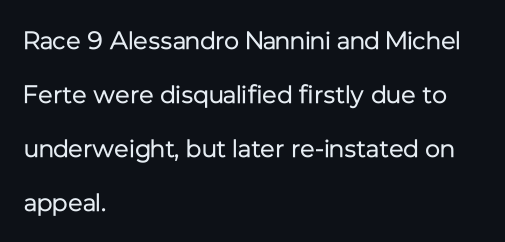
The image shows 25 px text type, upright; set left-aligned, loose line spacing (2.16x), normal letter spacing, not underlined.
